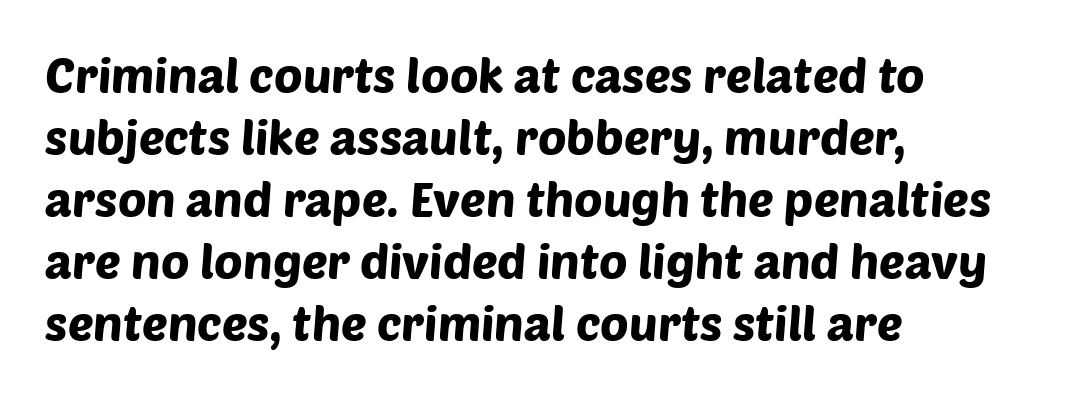
Line spacing here is normal. The ragged edge is on the right, which tells us the setting is flush left. You could not count columns in this text — the font is proportionally spaced. Unlike a traditional serif, this face leaves its strokes unadorned.
